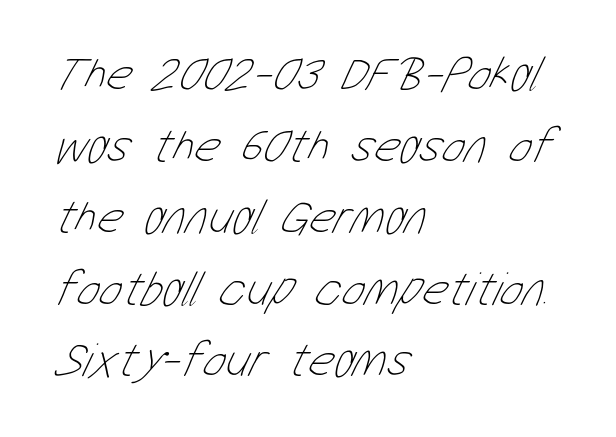
Quick note: interline space is typical. Teacher's note: observe the even left margin — that is flush-left alignment. Stem width sits at or under what a default text font uses. Tracking value appears to be zero — textbook default spacing.
